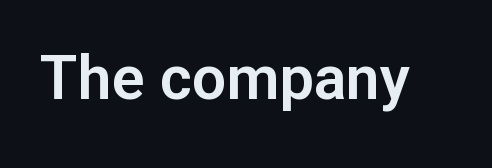
{"serif": "no", "italic": "no", "width": "normal", "stroke_contrast": "low", "x_height": "medium", "monospaced": "no", "underline": "no", "letter_spacing": "normal", "letter_spacing_em": 0.0, "glyph_px": 61}
